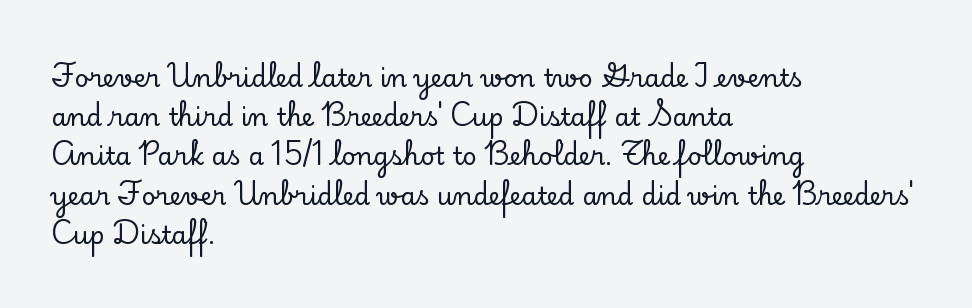
{"italic": "no", "underline": "no", "align": "left", "line_spacing": "normal", "line_spacing_ratio": 1.57, "letter_spacing": "normal", "letter_spacing_em": 0.0, "glyph_px": 25}
